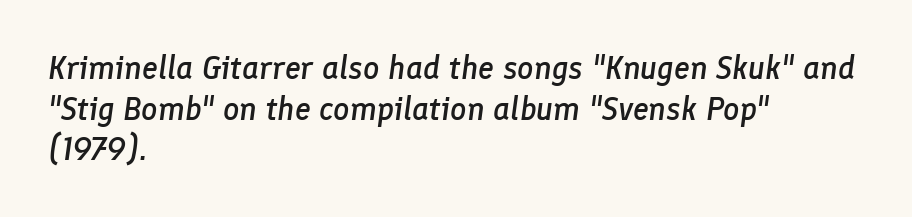
Typographic density is moderately raised because the face is semibold. Notice how the passage keeps a crisp vertical edge on the left only. A typesetter would call this proportional, since set widths differ per character. An italicized treatment has been applied to the whole sample. There is no visible air inserted between adjacent glyphs. Honestly, the row spacing looks completely unremarkable.
